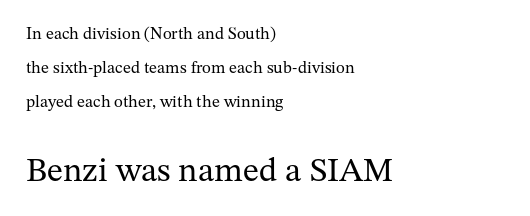
You can tell from the footed stems that serif type was used. Bigger letters appear in the bottom chunk; the top chunk is reduced. Each letter keeps its own natural width here, so spacing adapts to shape. The axis of the letterforms is exactly vertical.
